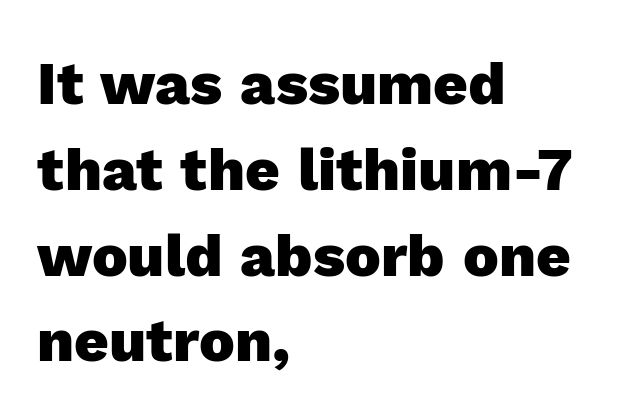
Q: Is the text bold? A: Yes.
Q: Is the text italic (slanted)? A: No, it is upright.
Q: Is the typeface a serif or a sans-serif typeface? A: Sans-serif.
Q: Is the text underlined? A: No.
Q: How is the paragraph aligned? A: Left-aligned.
Q: Is the spacing between letters normal or unusually wide? A: Normal.
Q: Is the spacing between lines tight, normal or loose? A: Normal.
Q: Width (condensed, normal, or wide)? A: Normal.
Q: x-height? A: Medium.
Q: Monospaced? A: No.
